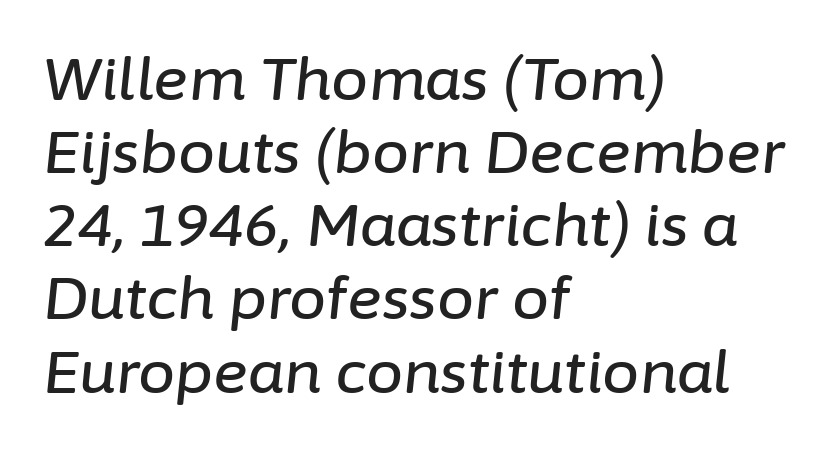
The image shows 59 px text type, italic (leaning right); set left-aligned, line spacing 1.24x, normal letter spacing, not underlined; low stroke contrast and a medium x-height.
